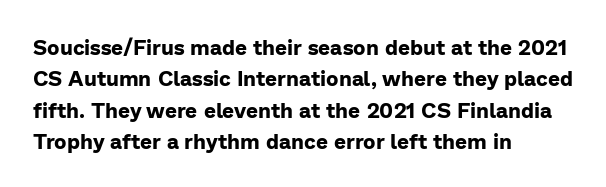
The passage shown is emphatically bold. The specimen reads as upright at a glance. Alignment: flush left. What stands out about the letter spacing? Nothing — it is the standard amount. The block of text has a typical density, with ordinary space between rows. The words here are not underlined.
